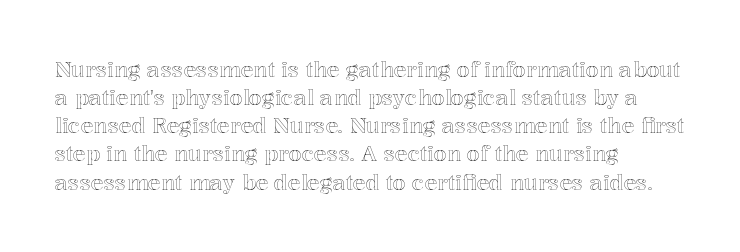
The image shows 21 px text type, upright; set left-aligned, normal line spacing (1.34x), normal letter spacing, not underlined.
